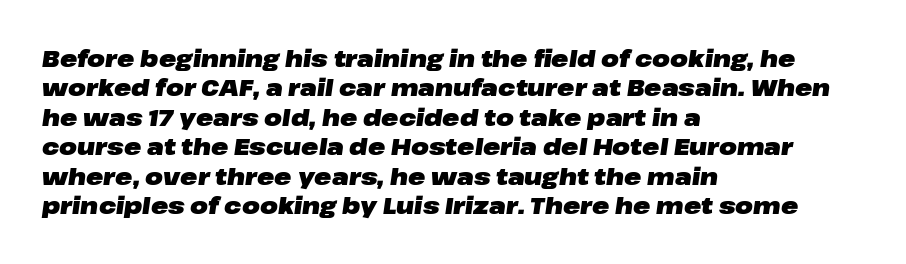
Is the type slanted? Yes — the strokes lean at a clear angle. Plenty of ink on the page — the face is bold. In terms of letterspacing, this is plain default setting. The lines in this sample share a left origin and differ only in where they stop.
